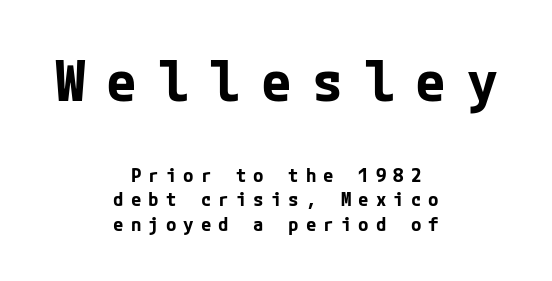
{"serif": "no", "italic": "no", "bold": "yes", "weight": "bold", "width": "normal", "stroke_contrast": "low", "x_height": "medium", "underline": "no", "align": "center", "line_spacing": "normal", "line_spacing_ratio": 1.3, "letter_spacing": "wide", "letter_spacing_em": 0.37, "larger_block": "first", "size_ratio": 2.95, "glyph_px": 56}
